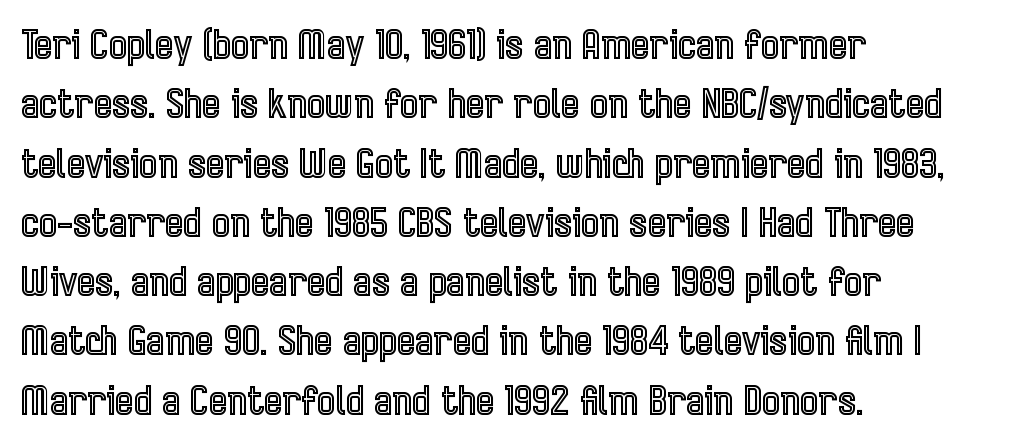
The image shows 39 px condensed type, upright; set left-aligned, normal line spacing (1.52x), normal letter spacing, not underlined; a medium x-height.
